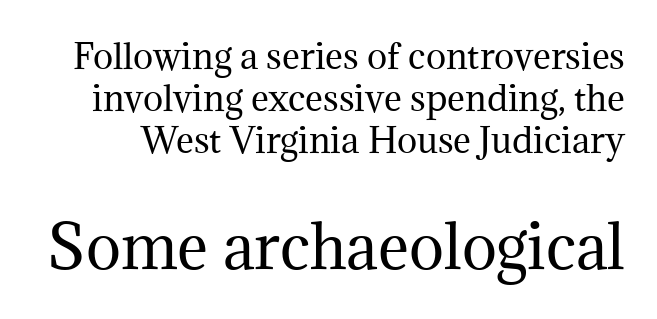
Standard letterfit; no display-style spreading of the glyphs. Visually, the bottom section dominates because its glyphs are scaled up. The typesetting does not lean heavy: it is not bold. Here the designer chose a conventional face with non-uniform glyph widths. The glyphs are unaccompanied by any horizontal stroke below them. Font category for this specimen: serif.
